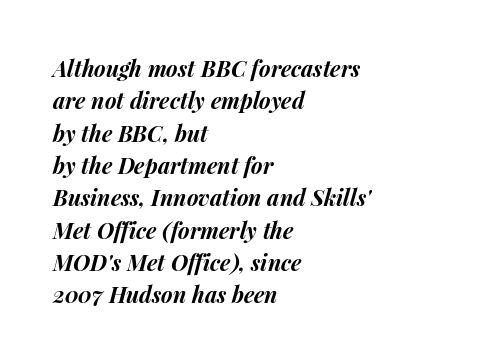
The image shows 22 px bold type, italic (leaning right); set left-aligned, normal line spacing (1.47x), normal letter spacing, not underlined.
